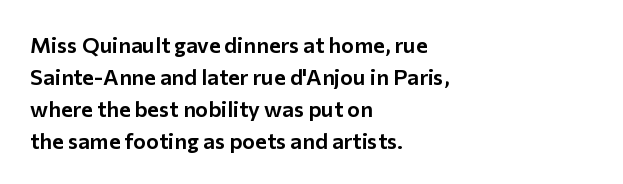
Left-aligned paragraph, ragged on the right. Rendered with straight, roman letterforms. Successive baselines arrive at the customary interval. Descenders are the only things crossing below the line. Is the letter spacing exaggerated? No — it looks like the ordinary default.
